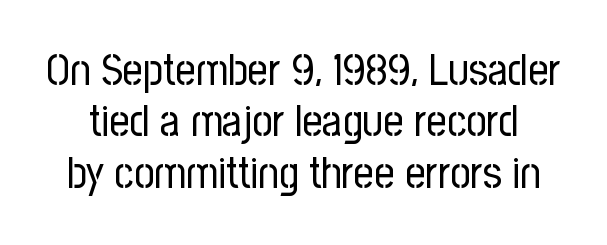
Q: Is the text bold? A: No.
Q: Is the text italic (slanted)? A: No, it is upright.
Q: Is the typeface a serif or a sans-serif typeface? A: Sans-serif.
Q: Is the text underlined? A: No.
Q: Is the spacing between letters normal or unusually wide? A: Normal.
Q: Width (condensed, normal, or wide)? A: Condensed.
Q: Stroke contrast? A: Low.
Q: x-height? A: Medium.
Q: Monospaced? A: No.
